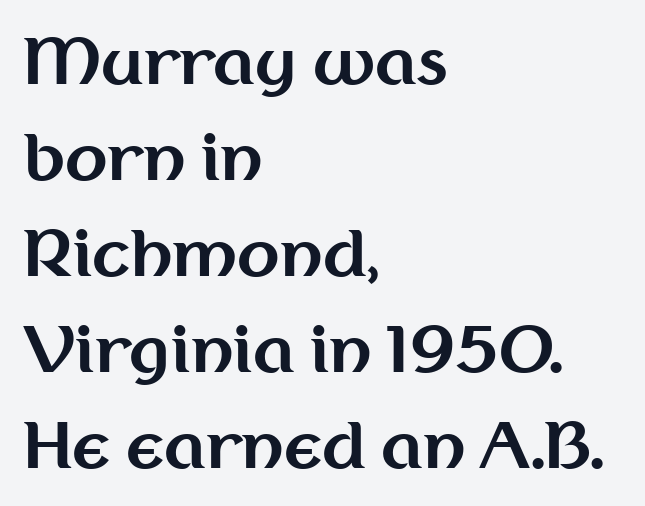
Q: Is the text bold? A: Yes.
Q: Is the text italic (slanted)? A: No, it is upright.
Q: Is the typeface a serif or a sans-serif typeface? A: Sans-serif.
Q: Is the text underlined? A: No.
Q: How is the paragraph aligned? A: Left-aligned.
Q: Is the spacing between letters normal or unusually wide? A: Normal.
Q: Is the spacing between lines tight, normal or loose? A: Normal.
Q: Width (condensed, normal, or wide)? A: Normal.
Q: Stroke contrast? A: Medium.
Q: x-height? A: Medium.
Q: Monospaced? A: No.
